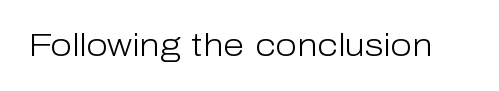
Q: Is the text bold? A: No.
Q: Is the text italic (slanted)? A: No, it is upright.
Q: Is the typeface a serif or a sans-serif typeface? A: Sans-serif.
Q: Is the text underlined? A: No.
Q: Is the spacing between letters normal or unusually wide? A: Normal.
Q: Width (condensed, normal, or wide)? A: Normal.
Q: Stroke contrast? A: Low.
Q: x-height? A: Medium.
Q: Monospaced? A: No.
